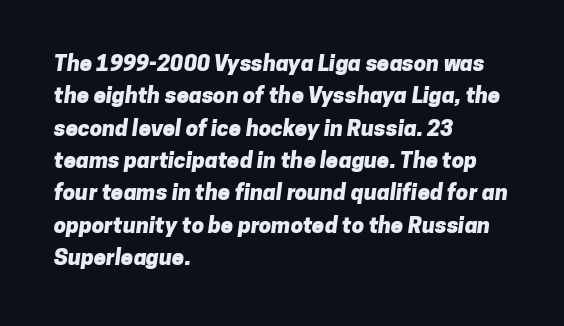
Q: Is the text bold? A: Yes.
Q: Is the text underlined? A: No.
Q: How is the paragraph aligned? A: Left-aligned.
Q: Is the spacing between letters normal or unusually wide? A: Normal.
Q: Is the spacing between lines tight, normal or loose? A: Normal.
